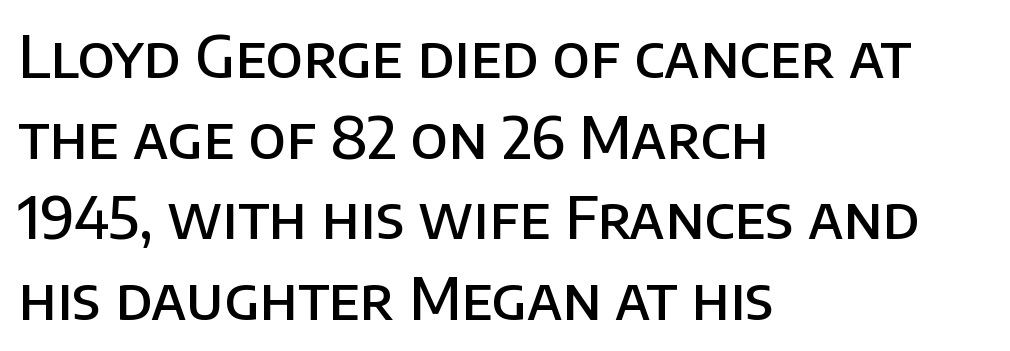
You could call the tracking neutral — neither tight nor loose. These lines were composed using upright roman letters. Proportional: the letters do not fall into vertical columns. Plain, unruled lines of type. The leading is moderate, giving the passage an even texture. A student would call this left alignment; a typographer would say flush left, rag right.
